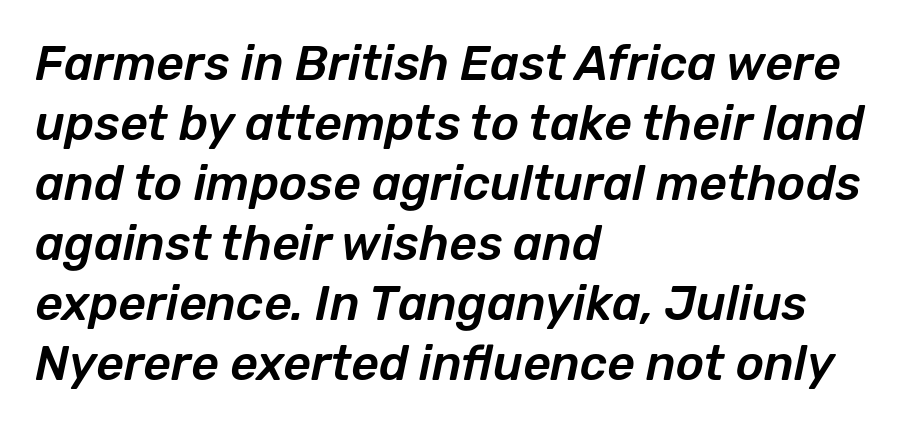
{"italic": "yes", "lean": "right", "slant_degrees": 12, "width": "normal", "stroke_contrast": "low", "x_height": "medium", "monospaced": "no", "underline": "no", "align": "left", "line_spacing": "normal", "line_spacing_ratio": 1.25, "letter_spacing": "normal", "letter_spacing_em": 0.0, "glyph_px": 48}
